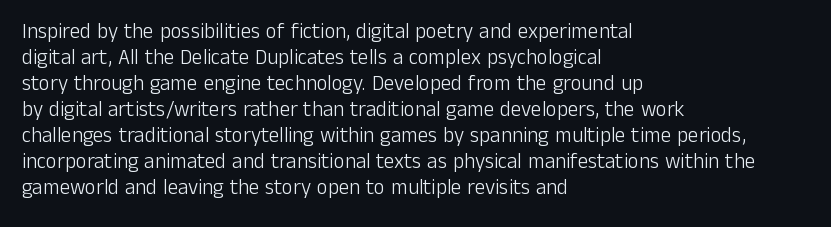
Q: Is the text bold? A: No.
Q: Is the text italic (slanted)? A: No, it is upright.
Q: Is the text underlined? A: No.
Q: How is the paragraph aligned? A: Left-aligned.
Q: Is the spacing between letters normal or unusually wide? A: Normal.
